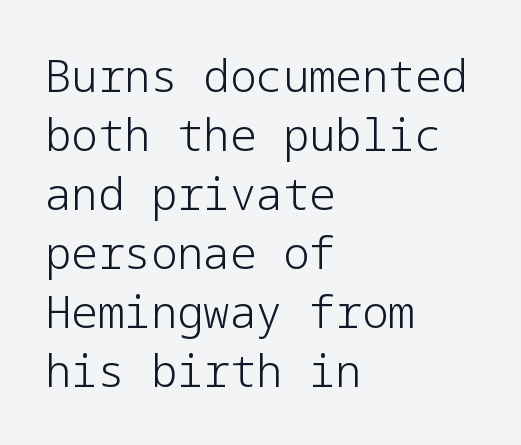
The image shows 44 px light sans-serif type, upright; set left-aligned, normal line spacing (1.34x), normal letter spacing, not underlined; low stroke contrast and a medium x-height.
